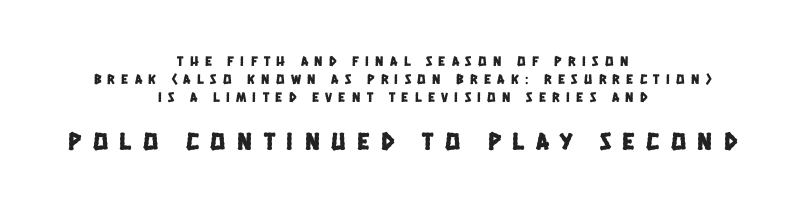
Q: Is the text underlined? A: No.
Q: How is the paragraph aligned? A: Centered.
Q: Is the spacing between letters normal or unusually wide? A: Unusually wide.
Q: Is the spacing between lines tight, normal or loose? A: Normal.
Q: Which block of text is set in a larger size, the first (top) or the second (bottom)? A: The second (bottom) one.
